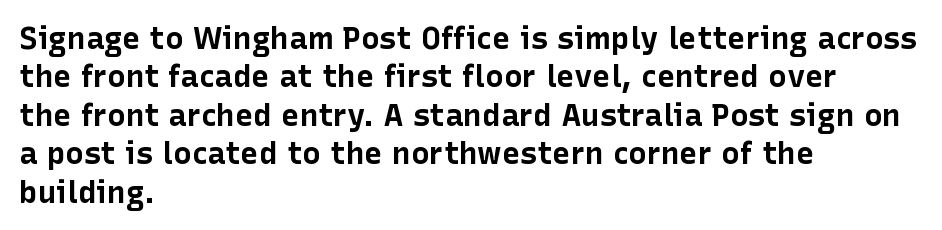
The image shows 31 px bold sans-serif type, upright; set left-aligned, line spacing 1.24x, normal letter spacing, not underlined; low stroke contrast and a medium x-height.
